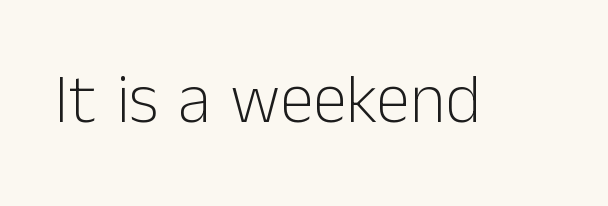
Q: Is the text bold? A: No.
Q: Is the text italic (slanted)? A: No, it is upright.
Q: Is the typeface a serif or a sans-serif typeface? A: Sans-serif.
Q: Is the text underlined? A: No.
Q: Is the spacing between letters normal or unusually wide? A: Normal.
Q: Width (condensed, normal, or wide)? A: Normal.
Q: Stroke contrast? A: Low.
Q: x-height? A: Medium.
Q: Monospaced? A: No.
